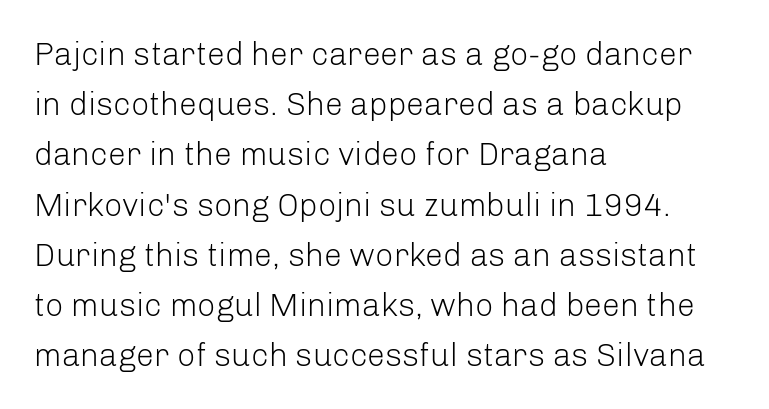
Q: Is the text bold? A: No.
Q: Is the text italic (slanted)? A: No, it is upright.
Q: Is the typeface a serif or a sans-serif typeface? A: Sans-serif.
Q: Is the text underlined? A: No.
Q: How is the paragraph aligned? A: Left-aligned.
Q: Is the spacing between letters normal or unusually wide? A: Normal.
Q: Is the spacing between lines tight, normal or loose? A: Normal.
Q: Width (condensed, normal, or wide)? A: Normal.
Q: Stroke contrast? A: Low.
Q: x-height? A: Medium.
Q: Monospaced? A: No.
